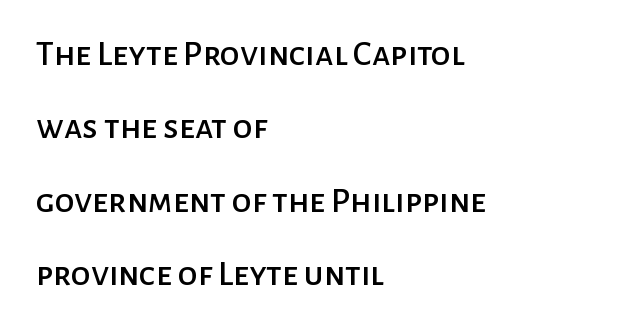
{"serif": "no", "italic": "no", "width": "normal", "stroke_contrast": "low", "x_height": "medium", "monospaced": "no", "underline": "no", "align": "left", "line_spacing": "loose", "line_spacing_ratio": 2.04, "letter_spacing": "normal", "letter_spacing_em": 0.0, "glyph_px": 36}
